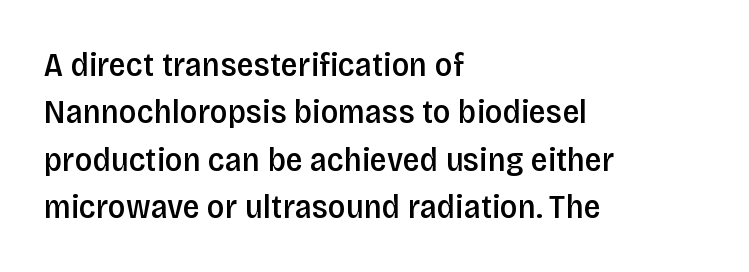
The image shows 34 px semibold, condensed sans-serif type, upright; set left-aligned, normal line spacing (1.39x), normal letter spacing, not underlined; low stroke contrast and a large x-height.
